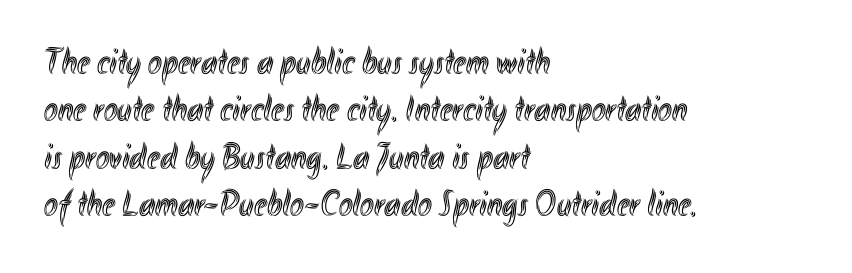
The image shows 37 px condensed type; set left-aligned, normal line spacing (1.28x), normal letter spacing, not underlined; a small x-height.
